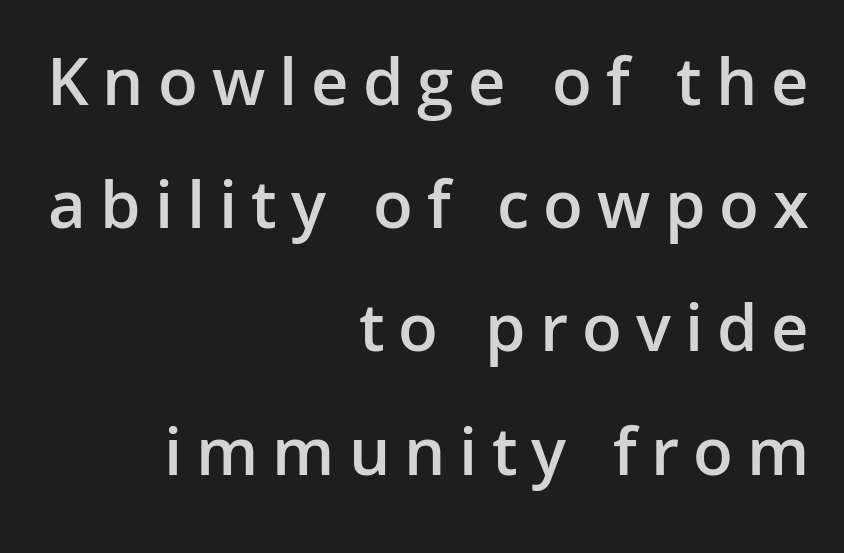
Q: Is the text bold? A: Semi-bold.
Q: Is the text italic (slanted)? A: No, it is upright.
Q: Is the typeface a serif or a sans-serif typeface? A: Sans-serif.
Q: Is the text underlined? A: No.
Q: How is the paragraph aligned? A: Right-aligned.
Q: Is the spacing between letters normal or unusually wide? A: Unusually wide.
Q: Width (condensed, normal, or wide)? A: Normal.
Q: Stroke contrast? A: Low.
Q: x-height? A: Medium.
Q: Monospaced? A: No.
